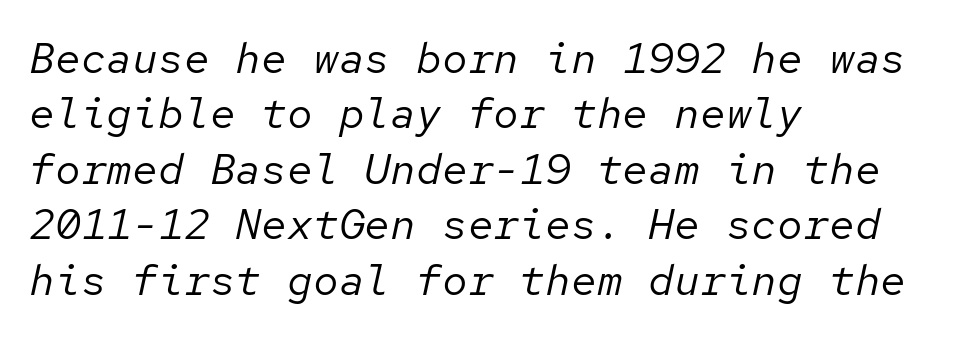
Q: Is the text bold? A: No.
Q: Is the text italic (slanted)? A: Yes, it leans right by about 12 degrees.
Q: Is the text underlined? A: No.
Q: How is the paragraph aligned? A: Left-aligned.
Q: Is the spacing between letters normal or unusually wide? A: Normal.
Q: Is the spacing between lines tight, normal or loose? A: Normal.
Q: Width (condensed, normal, or wide)? A: Normal.
Q: Stroke contrast? A: Low.
Q: x-height? A: Medium.
Q: Monospaced? A: Yes.
